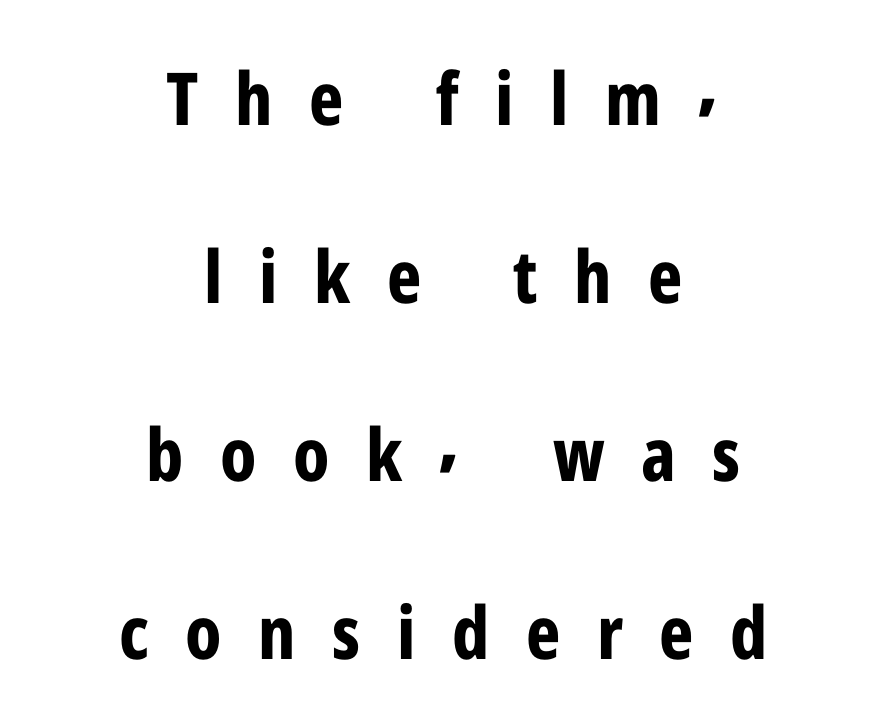
Q: Is the text bold? A: Yes.
Q: Is the text italic (slanted)? A: No, it is upright.
Q: Is the typeface a serif or a sans-serif typeface? A: Sans-serif.
Q: Is the text underlined? A: No.
Q: How is the paragraph aligned? A: Centered.
Q: Is the spacing between letters normal or unusually wide? A: Unusually wide.
Q: Is the spacing between lines tight, normal or loose? A: Loose.
Q: Width (condensed, normal, or wide)? A: Condensed.
Q: Stroke contrast? A: Low.
Q: x-height? A: Medium.
Q: Monospaced? A: No.
